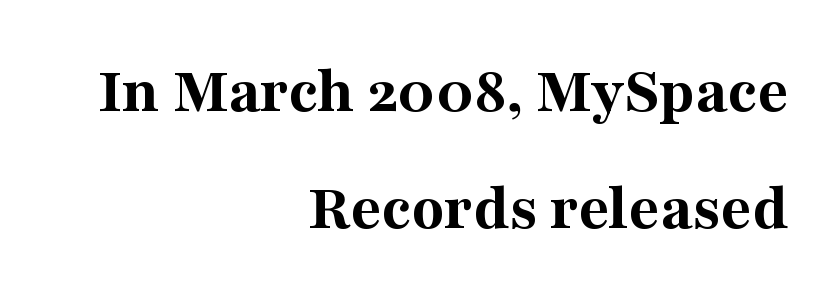
The image shows 67 px bold serif type, upright; set right-aligned, line spacing 1.75x, normal letter spacing, not underlined; medium stroke contrast and a medium x-height.
